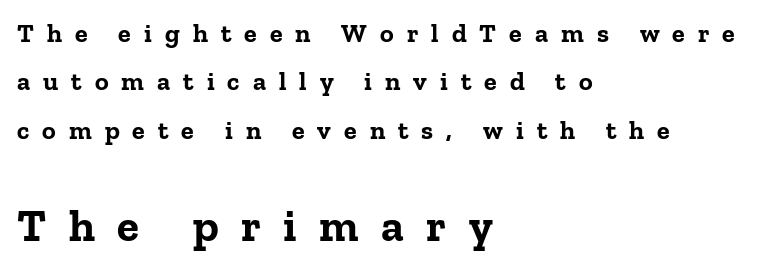
{"serif": "yes", "italic": "no", "bold": "yes", "weight": "bold", "width": "normal", "stroke_contrast": "low", "x_height": "medium", "monospaced": "no", "underline": "no", "align": "left", "line_spacing_ratio": 1.86, "letter_spacing": "wide", "letter_spacing_em": 0.5, "larger_block": "second", "size_ratio": 1.73, "glyph_px": 45}
